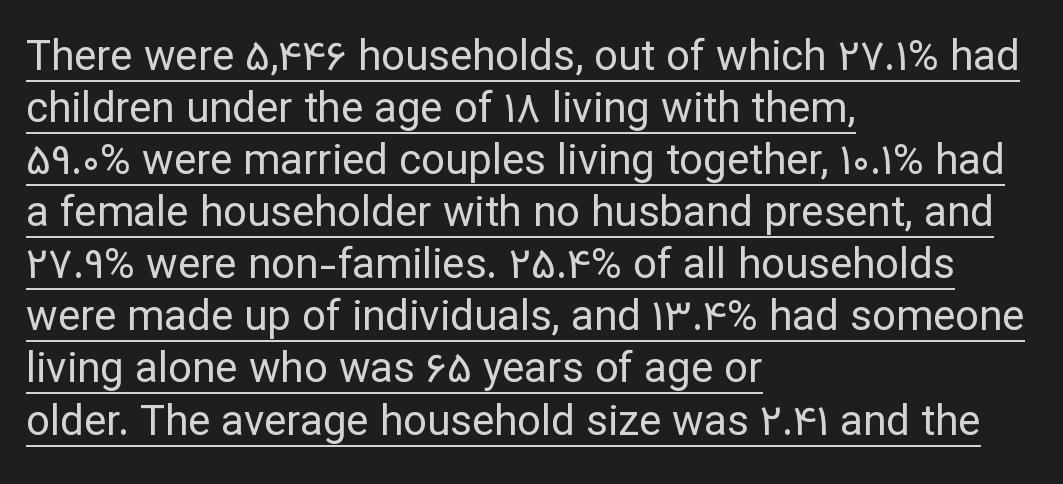
The image shows 42 px regular-weight sans-serif type, upright; set left-aligned, line spacing 1.24x, normal letter spacing, underlined; low stroke contrast and a medium x-height.
